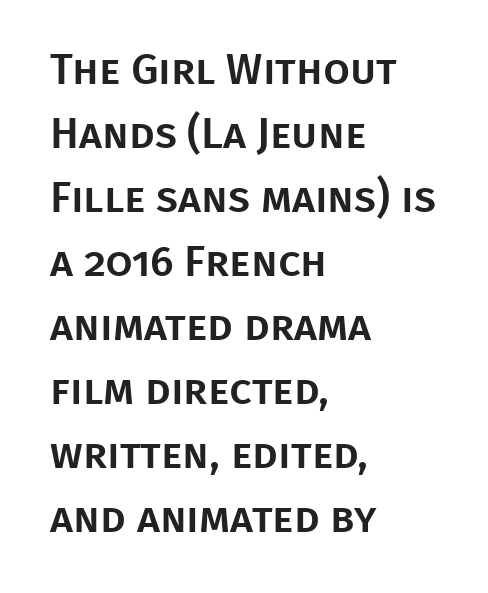
Each row of text sits above clean, open space. What kind of face is this? One without serifs — a sans. This block has exactly the height ordinary leading produces. Line beginnings align vertically; line endings do not.
